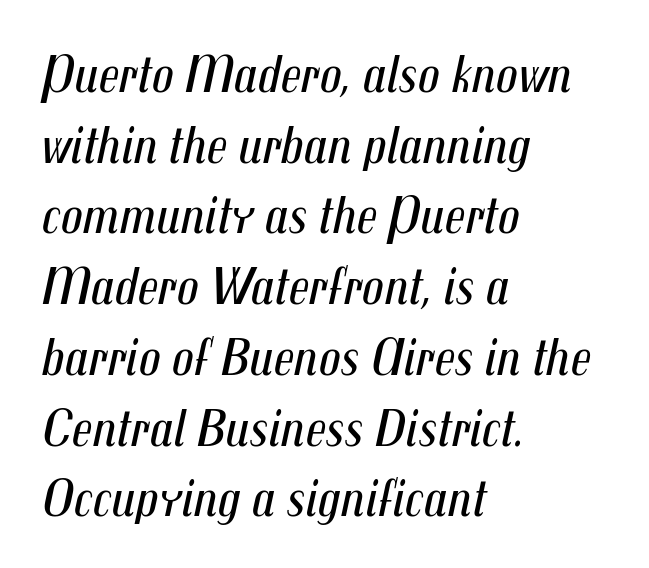
Only glyphs here, with clear space below each row. If you drew a ruler down the left edge, every line would touch it. The font's italic variant was chosen for this text. This sample uses plain, unmodified letter spacing. Heft: none added — not bold. The face used here is proportionally spaced, like ordinary book or web type.
